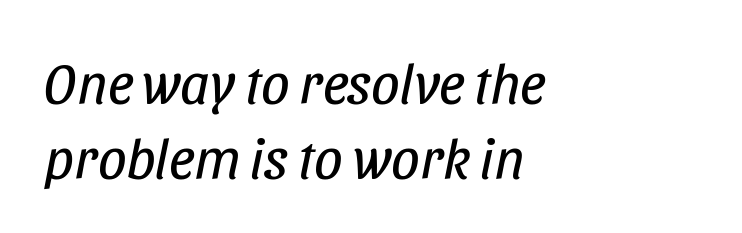
Q: Is the text bold? A: No.
Q: Is the text italic (slanted)? A: Yes, it leans right by about 11 degrees.
Q: Is the text underlined? A: No.
Q: How is the paragraph aligned? A: Left-aligned.
Q: Is the spacing between letters normal or unusually wide? A: Normal.
Q: Is the spacing between lines tight, normal or loose? A: Normal.
Q: Width (condensed, normal, or wide)? A: Condensed.
Q: Stroke contrast? A: Low.
Q: x-height? A: Large.
Q: Monospaced? A: No.
